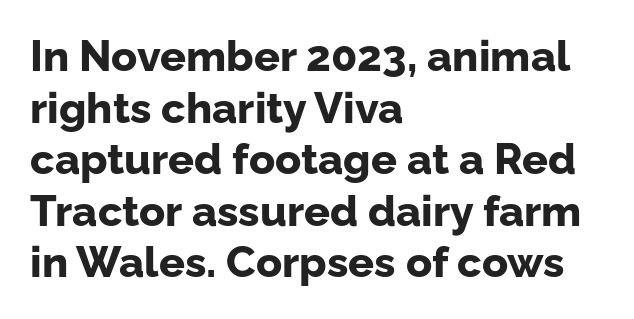
Q: Is the text bold? A: Yes.
Q: Is the text italic (slanted)? A: No, it is upright.
Q: Is the typeface a serif or a sans-serif typeface? A: Sans-serif.
Q: Is the text underlined? A: No.
Q: How is the paragraph aligned? A: Left-aligned.
Q: Is the spacing between letters normal or unusually wide? A: Normal.
Q: Width (condensed, normal, or wide)? A: Normal.
Q: Stroke contrast? A: Low.
Q: x-height? A: Medium.
Q: Monospaced? A: No.
